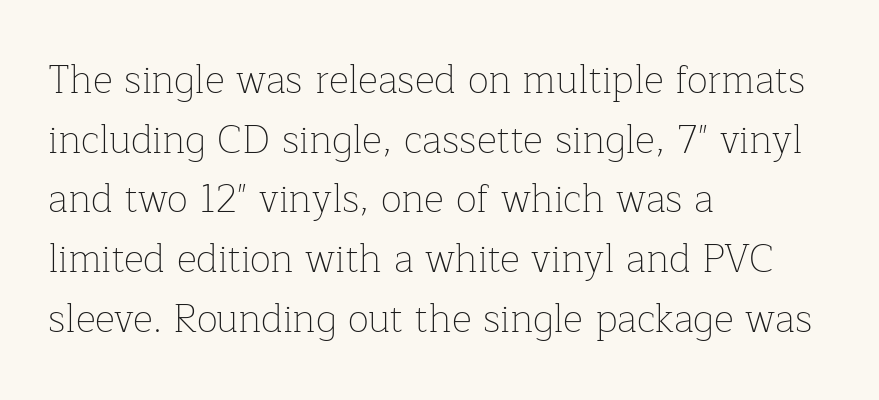
{"serif": "yes", "italic": "no", "bold": "no", "weight": "thin", "width": "normal", "stroke_contrast": "low", "x_height": "medium", "monospaced": "no", "underline": "no", "align": "left", "line_spacing": "normal", "line_spacing_ratio": 1.53, "letter_spacing": "normal", "letter_spacing_em": 0.0, "glyph_px": 39}
